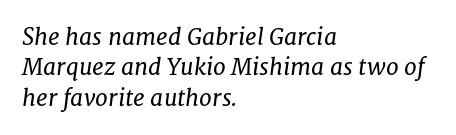
Does the lettering tilt? It does — this is italic. Does the leading feel generous? No, just average. Here the glyphs are tracked normally, forming tight word shapes. The lines are quadded left. Stroke mass is kept to a normal reading level or below.
